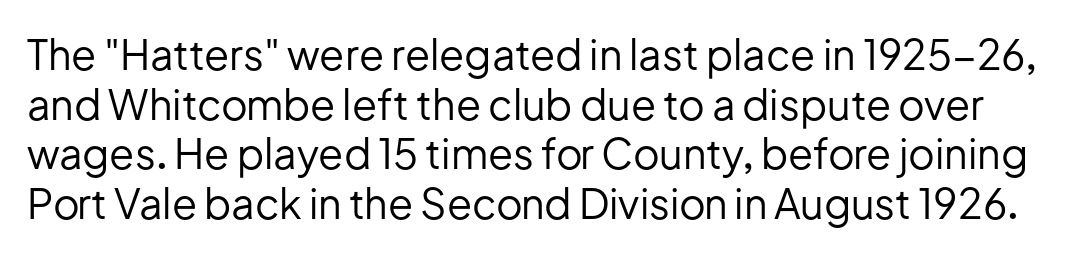
The image shows 41 px regular-weight sans-serif type, upright; set line spacing 1.21x, normal letter spacing, not underlined; low stroke contrast and a medium x-height.
